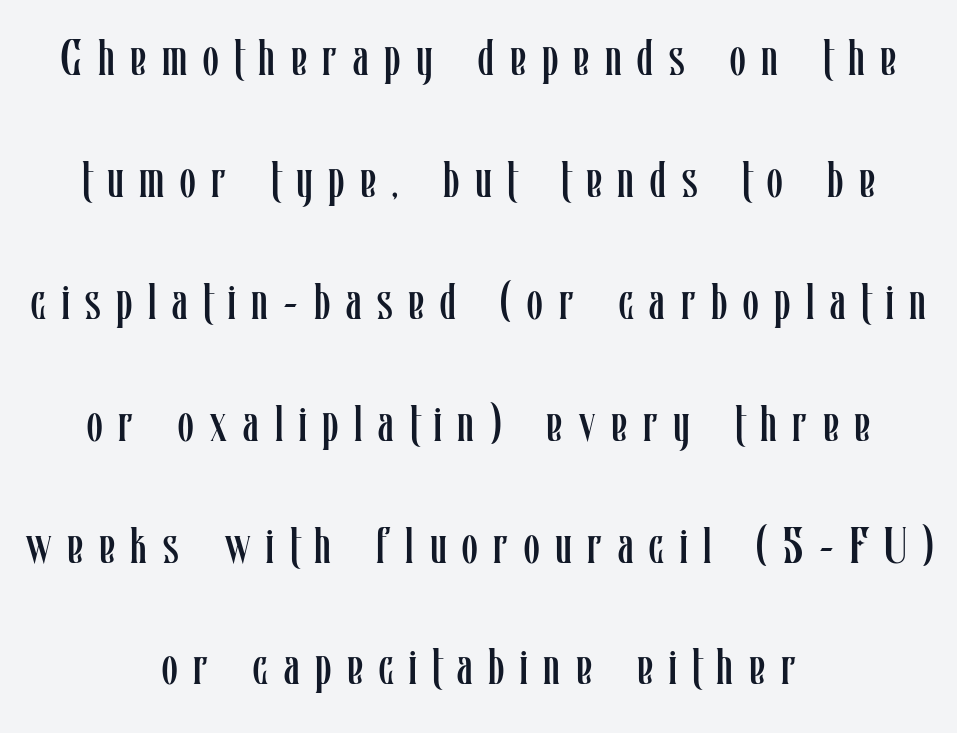
{"italic": "no", "bold": "no", "weight": "regular", "width": "condensed", "stroke_contrast": "low", "x_height": "medium", "monospaced": "no", "underline": "no", "align": "center", "line_spacing": "loose", "line_spacing_ratio": 2.39, "letter_spacing": "wide", "letter_spacing_em": 0.31, "glyph_px": 51}
